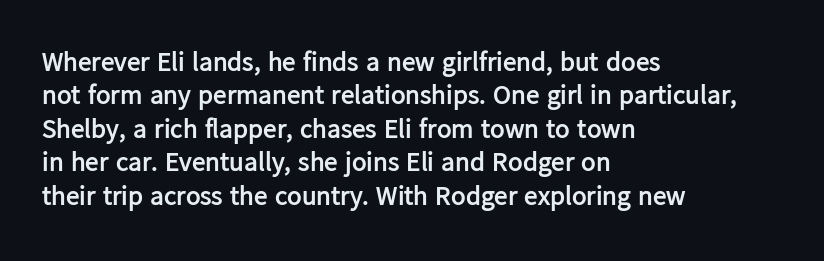
{"italic": "no", "bold": "yes", "underline": "no", "align": "left", "line_spacing_ratio": 1.24, "letter_spacing": "normal", "letter_spacing_em": 0.0, "glyph_px": 27}
